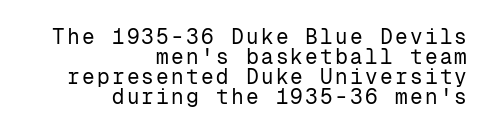
The rendering uses a small line-height, squeezing the rows. Posture: upright roman. All the whitespace from short lines collects on the left. The typeface has the unassuming heft of standard copy or less.
